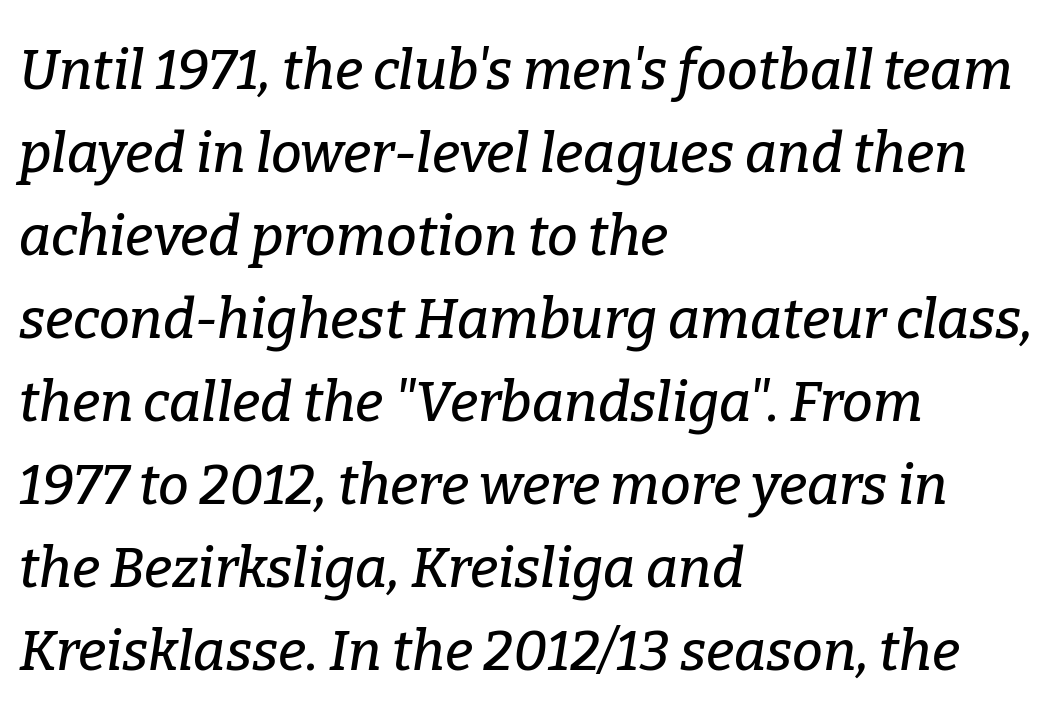
The image shows 55 px serif type, italic (leaning right); set left-aligned, normal line spacing (1.51x), normal letter spacing, not underlined; low stroke contrast and a medium x-height.
